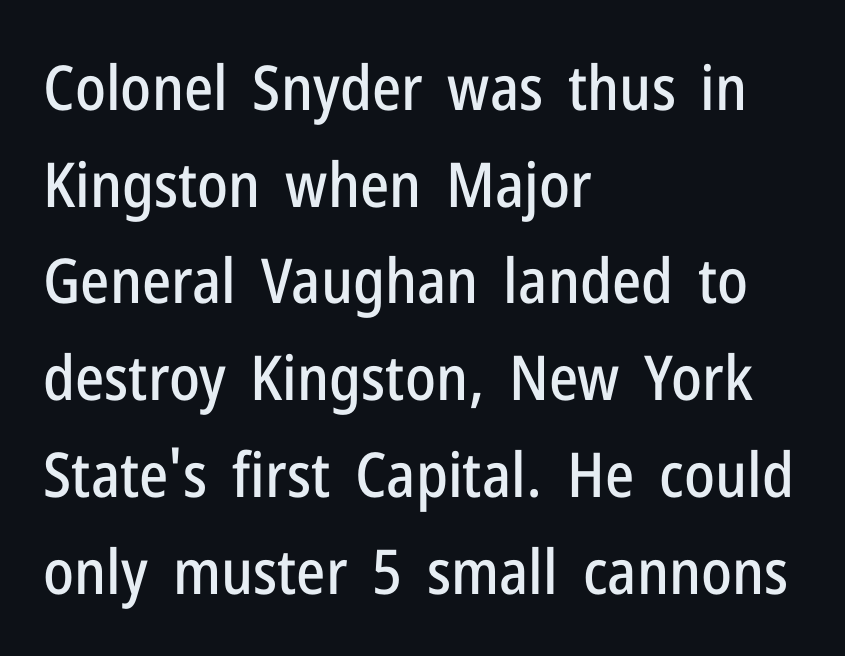
The image shows 62 px condensed sans-serif type, upright; set left-aligned, normal line spacing (1.56x), normal letter spacing, not underlined; low stroke contrast and a medium x-height.
